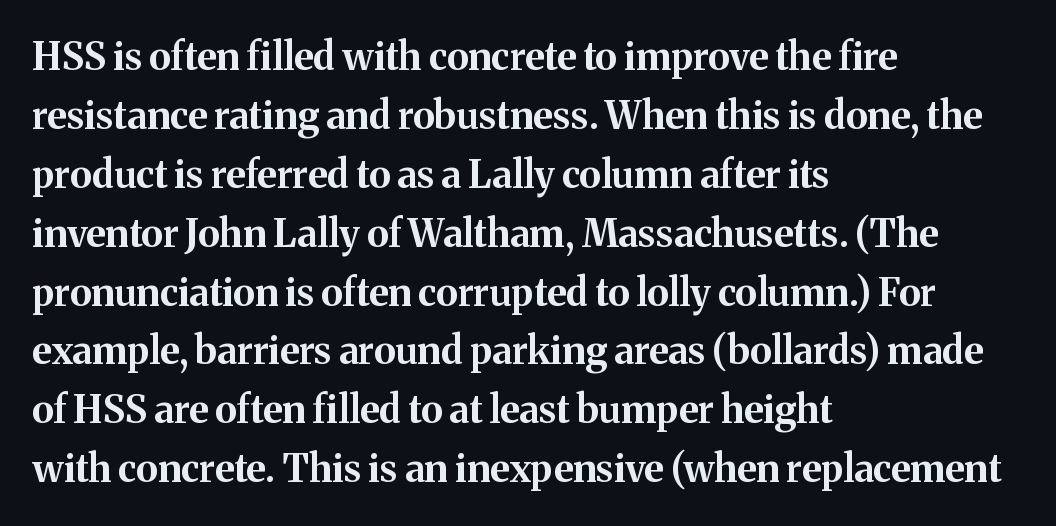
{"serif": "yes", "italic": "no", "bold": "yes", "weight": "bold", "width": "normal", "stroke_contrast": "medium", "x_height": "medium", "monospaced": "no", "underline": "no", "align": "left", "line_spacing": "normal", "line_spacing_ratio": 1.55, "letter_spacing": "normal", "letter_spacing_em": 0.0, "glyph_px": 38}
